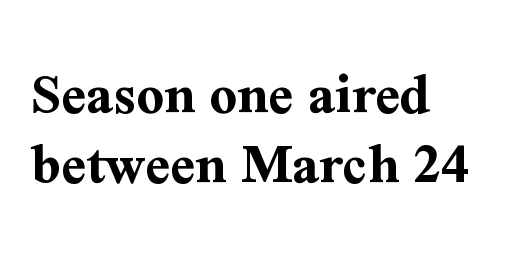
Rendered with straight, roman letterforms. The typesetter chose a ragged-right arrangement here. A clean baseline with only descenders dipping below it. Serif or sans? Serif — the stroke terminals have little feet. This sample has the flowing, uneven cadence of proportional lettering.
